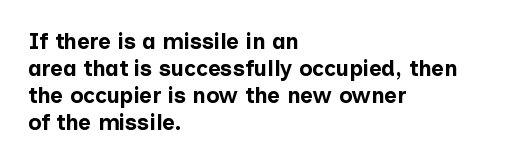
Q: Is the text bold? A: Yes.
Q: Is the text italic (slanted)? A: No, it is upright.
Q: Is the text underlined? A: No.
Q: How is the paragraph aligned? A: Left-aligned.
Q: Is the spacing between letters normal or unusually wide? A: Normal.
